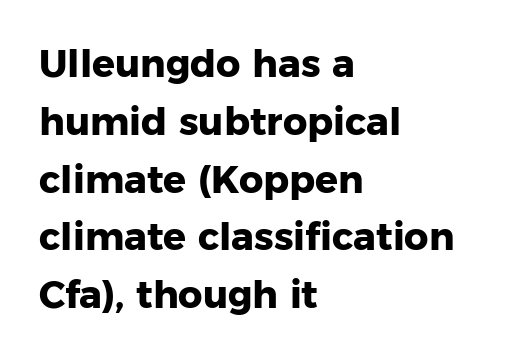
{"serif": "no", "italic": "no", "bold": "yes", "weight": "heavy", "width": "normal", "stroke_contrast": "low", "x_height": "medium", "monospaced": "no", "underline": "no", "align": "left", "line_spacing": "normal", "line_spacing_ratio": 1.52, "letter_spacing": "normal", "letter_spacing_em": 0.0, "glyph_px": 38}
